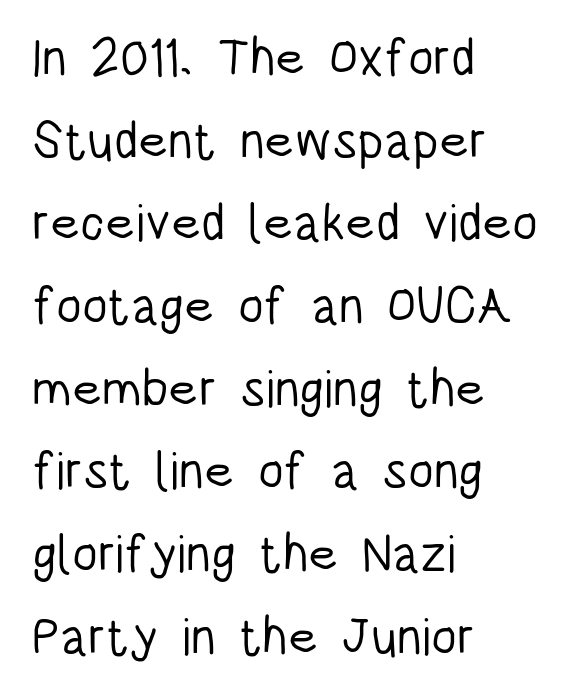
{"serif": "no", "italic": "no", "bold": "no", "weight": "light", "width": "condensed", "stroke_contrast": "low", "x_height": "large", "monospaced": "no", "underline": "no", "align": "left", "line_spacing": "normal", "line_spacing_ratio": 1.59, "letter_spacing": "normal", "letter_spacing_em": 0.0, "glyph_px": 52}
